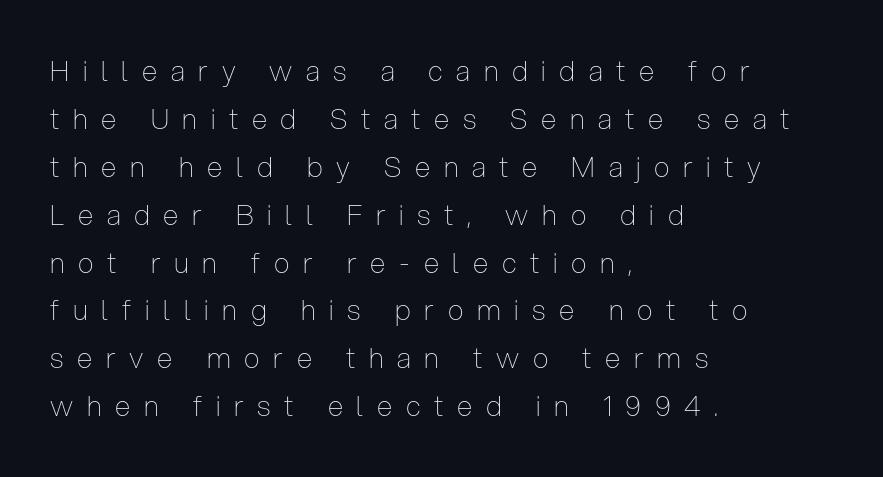
Q: Is the text bold? A: No.
Q: Is the text italic (slanted)? A: No, it is upright.
Q: Is the typeface a serif or a sans-serif typeface? A: Sans-serif.
Q: Is the text underlined? A: No.
Q: How is the paragraph aligned? A: Left-aligned.
Q: Is the spacing between letters normal or unusually wide? A: Unusually wide.
Q: Width (condensed, normal, or wide)? A: Condensed.
Q: Stroke contrast? A: Low.
Q: x-height? A: Medium.
Q: Monospaced? A: No.
